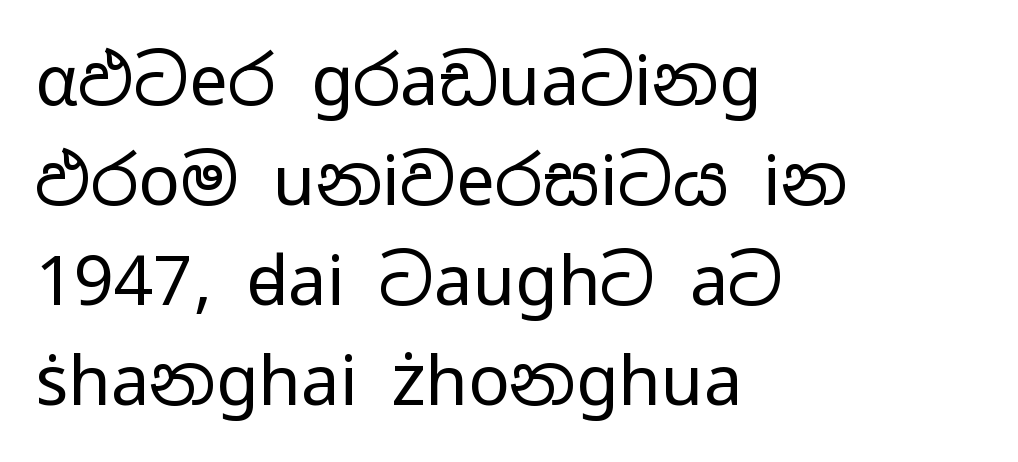
Q: Is the text bold? A: No.
Q: Is the text italic (slanted)? A: No, it is upright.
Q: Is the typeface a serif or a sans-serif typeface? A: Sans-serif.
Q: Is the text underlined? A: No.
Q: How is the paragraph aligned? A: Left-aligned.
Q: Is the spacing between letters normal or unusually wide? A: Normal.
Q: Is the spacing between lines tight, normal or loose? A: Normal.
Q: Width (condensed, normal, or wide)? A: Wide.
Q: Stroke contrast? A: Low.
Q: x-height? A: Medium.
Q: Monospaced? A: No.
